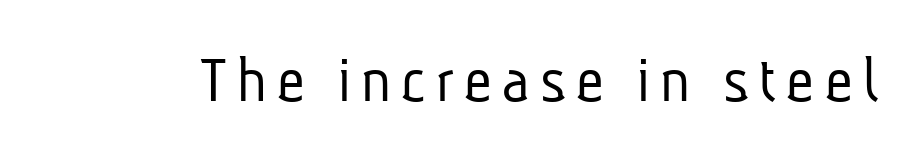
The image shows 68 px light, condensed sans-serif type; set not underlined; low stroke contrast and a medium x-height.
